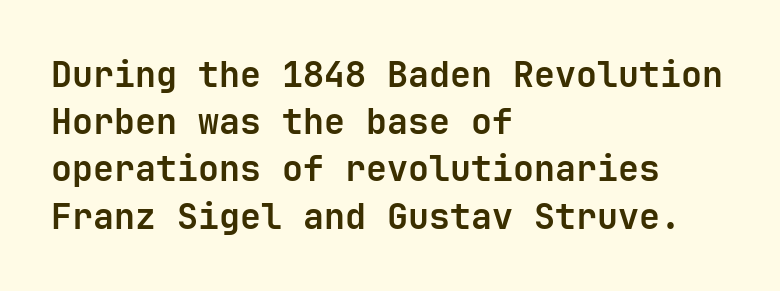
{"serif": "no", "italic": "no", "bold": "yes", "weight": "bold", "width": "normal", "stroke_contrast": "low", "x_height": "medium", "monospaced": "yes", "underline": "no", "align": "left", "line_spacing": "normal", "line_spacing_ratio": 1.35, "letter_spacing": "normal", "letter_spacing_em": 0.0, "glyph_px": 35}
